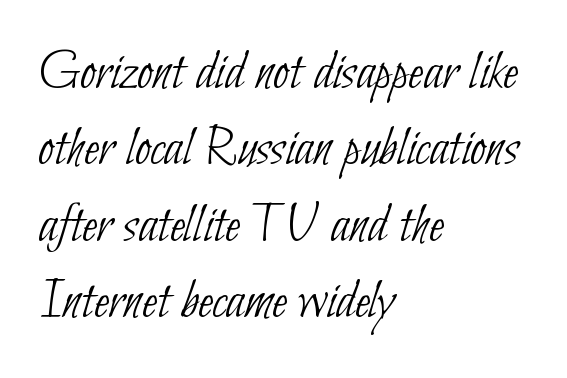
The image shows 57 px thin, condensed sans-serif type; set left-aligned, normal line spacing (1.34x), normal letter spacing, not underlined; low stroke contrast and a small x-height.
